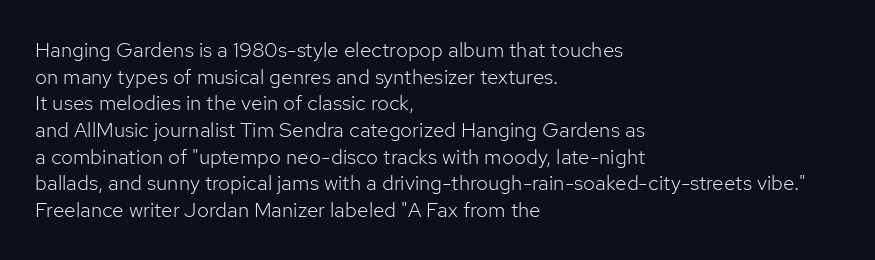
{"italic": "no", "bold": "no", "underline": "no", "align": "left", "line_spacing": "normal", "line_spacing_ratio": 1.27, "letter_spacing": "normal", "letter_spacing_em": 0.0, "glyph_px": 21}
